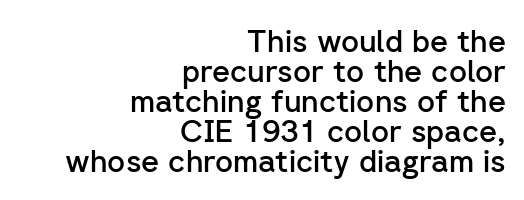
The image shows 31 px semibold sans-serif type, upright; set right-aligned, tight line spacing (0.97x), normal letter spacing, not underlined; low stroke contrast and a medium x-height.
